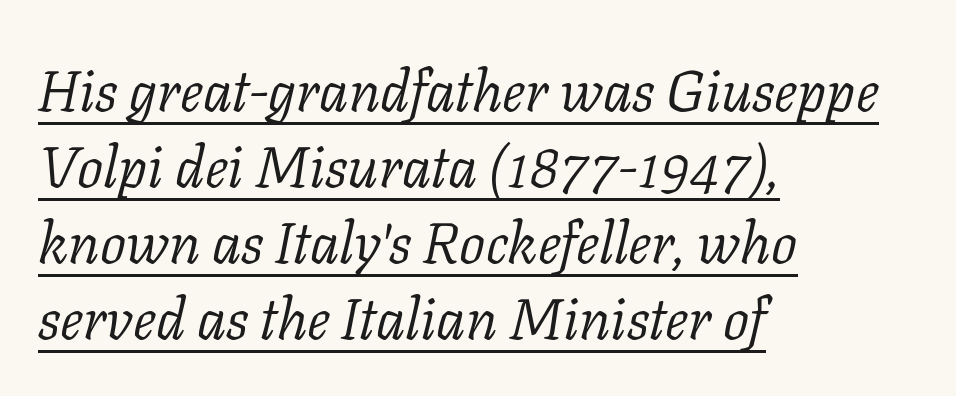
Students, observe the line beneath the letters — that is underlining. Vertically, the passage feels balanced, rows spaced as you'd expect. Is the stroke heavy? The answer is a plain regular-or-lighter. A typesetter would call this zero additional tracking. The setting favours the left margin, as ordinary paragraphs usually do.
